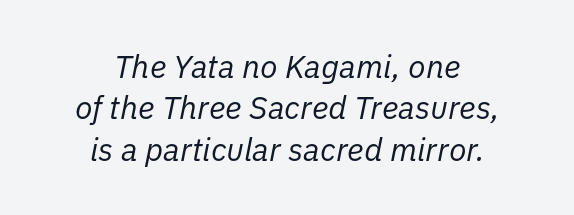
The image shows 32 px regular-weight type, italic (leaning right); set centered, normal line spacing (1.29x), normal letter spacing, not underlined; low stroke contrast and a medium x-height.
